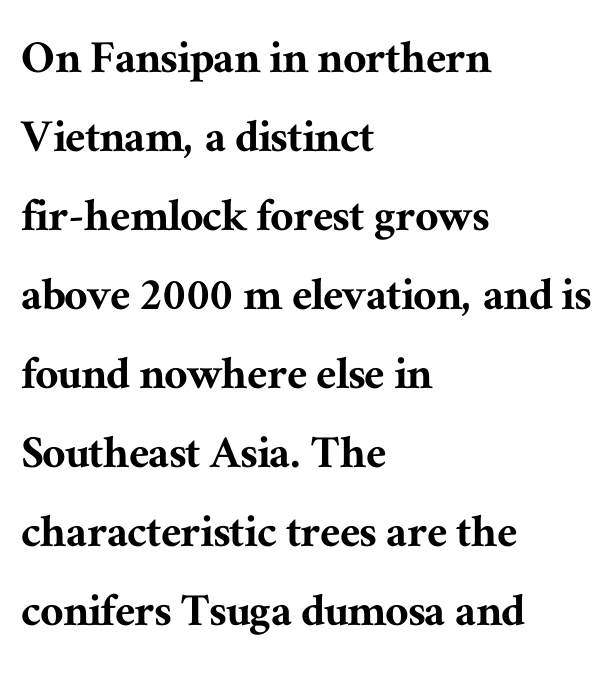
{"serif": "yes", "italic": "no", "width": "normal", "stroke_contrast": "medium", "x_height": "medium", "monospaced": "no", "underline": "no", "align": "left", "line_spacing": "normal", "line_spacing_ratio": 1.55, "letter_spacing": "normal", "letter_spacing_em": 0.0, "glyph_px": 51}
